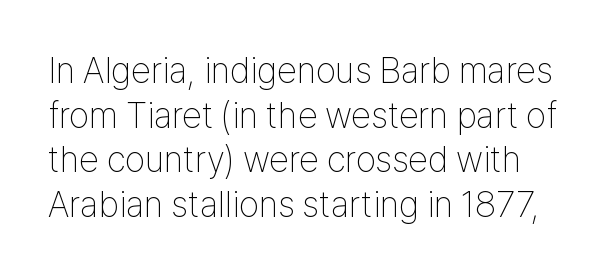
Look at the tracking — it's just the regular setting, nothing added. The specimen omits any rule beneath the text block's lines. A quiet, ordinary-to-light weight characterises the typeface. Ascenders rise straight up at ninety degrees. Do the characters align in a grid? No, the font is proportional. What kind of face is this? One without serifs — a sans.
